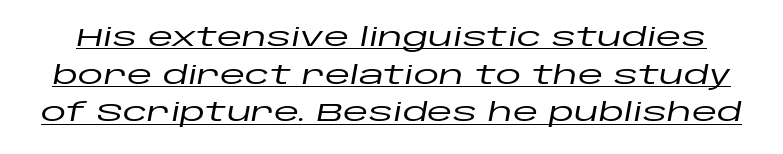
{"italic": "yes", "lean": "right", "slant_degrees": 10, "underline": "yes", "line_spacing": "normal", "line_spacing_ratio": 1.45, "letter_spacing": "normal", "letter_spacing_em": 0.0, "glyph_px": 26}
